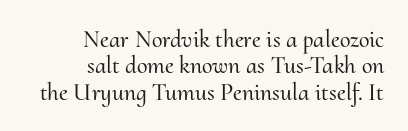
{"italic": "no", "underline": "no", "align": "right", "line_spacing": "tight", "line_spacing_ratio": 1.1, "letter_spacing": "normal", "letter_spacing_em": 0.0, "glyph_px": 24}
